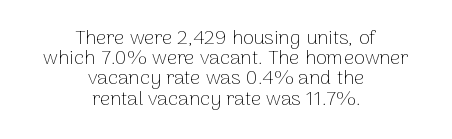
This block would grow much taller if given ordinary leading; it's compressed now. If you drew a line through each stem, it would be perfectly vertical. Alignment: centered. Honestly, there is no underline to notice here at all. Honestly, the letter spacing is just normal — you wouldn't notice it.
